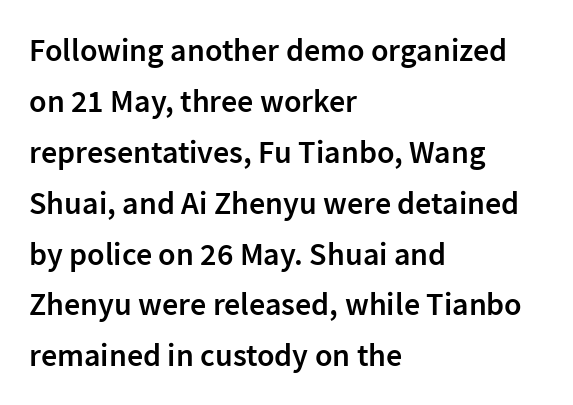
The type is set solid horizontally, with unmodified tracking. Layout note: lines flush left. I'd call this a sans setting — the letters go barefoot. These lines were composed using upright roman letters. Rows of type keep a routine distance in the vertical direction. Letters rest on an invisible, unmarked baseline.
